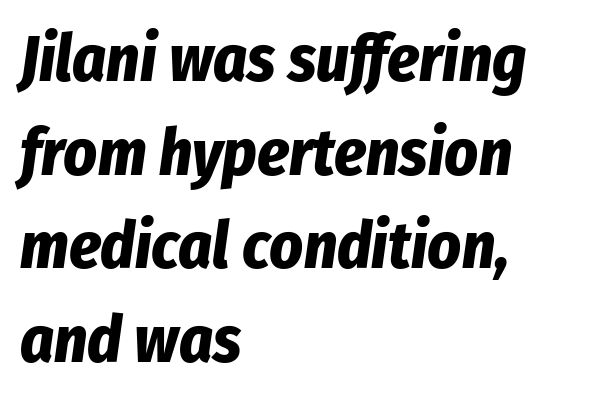
The image shows 65 px bold, condensed type, italic (leaning right); set left-aligned, normal line spacing (1.44x), normal letter spacing, not underlined; low stroke contrast and a medium x-height.
